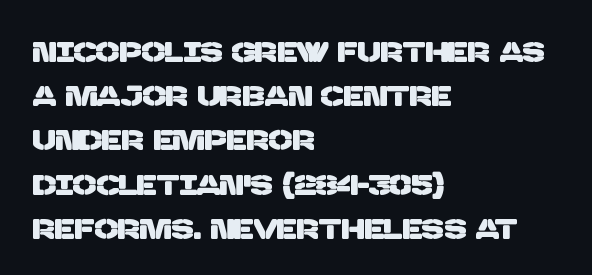
Nothing unusual about the tracking: characters are spaced as the font intends. This sample has the flowing, uneven cadence of proportional lettering. This rendering employs a face without finishing strokes, i.e., a sans-serif. Horizontal bands of white between lines are of average thickness. This rendering features lettering with no underline. Compared with a centered layout, this one pins lines to the left instead.
